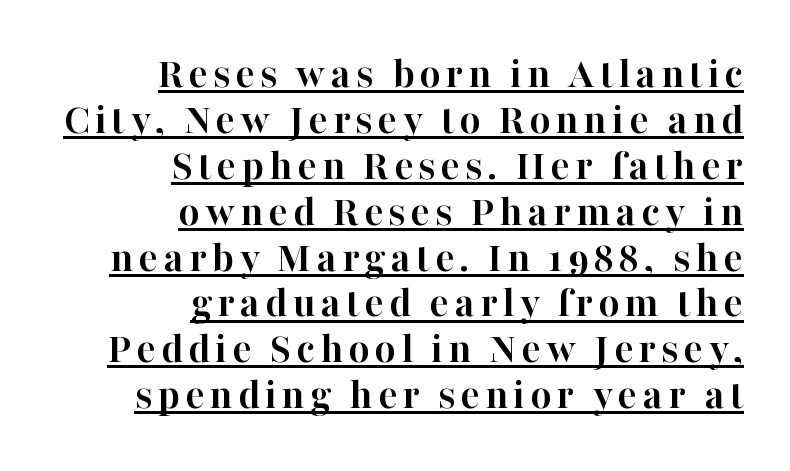
{"serif": "yes", "italic": "no", "bold": "yes", "weight": "semibold", "width": "normal", "stroke_contrast": "high", "x_height": "medium", "monospaced": "no", "underline": "yes", "align": "right", "line_spacing": "tight", "line_spacing_ratio": 1.02, "glyph_px": 45}
